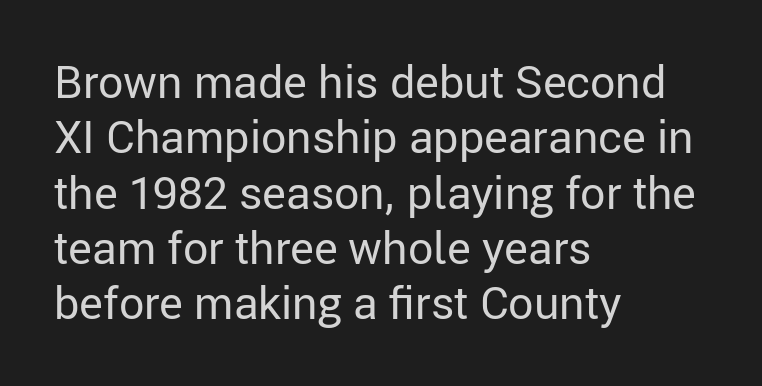
A typesetter would label this face a sans. Layout note: lines flush left. Honestly, the letter spacing is just normal — you wouldn't notice it. The letters look calm and open, with moderate or lighter stems. Is this a fixed-width face? No — the glyphs have proportional, varying widths.
